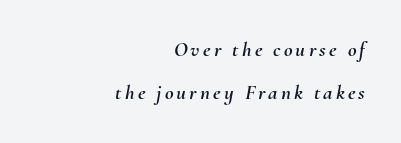
Q: Is the text italic (slanted)? A: Yes, it leans right by about 10 degrees.
Q: Is the text underlined? A: No.
Q: How is the paragraph aligned? A: Right-aligned.
Q: Is the spacing between lines tight, normal or loose? A: Loose.
